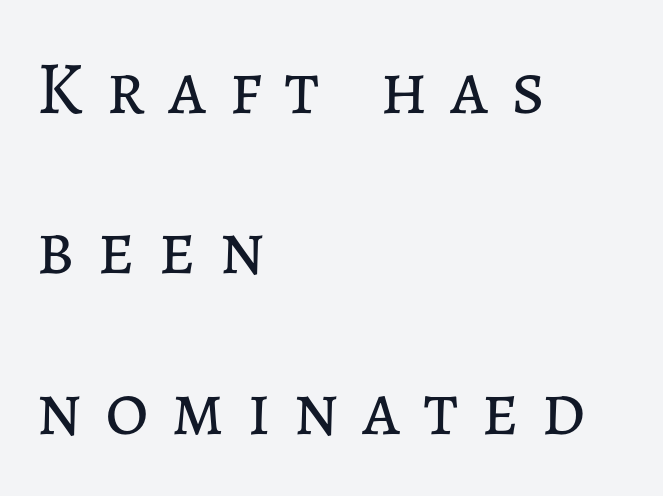
Note the varied advance widths — an 'i' is clearly narrower than an 'm'. Notice how the passage keeps a crisp vertical edge on the left only. A clean baseline with only descenders dipping below it. No heavy texture on the line: the type isn't bold. You could only call the tracking loose — the letters float apart. Baseline-to-baseline distance is far greater than the letter height.
